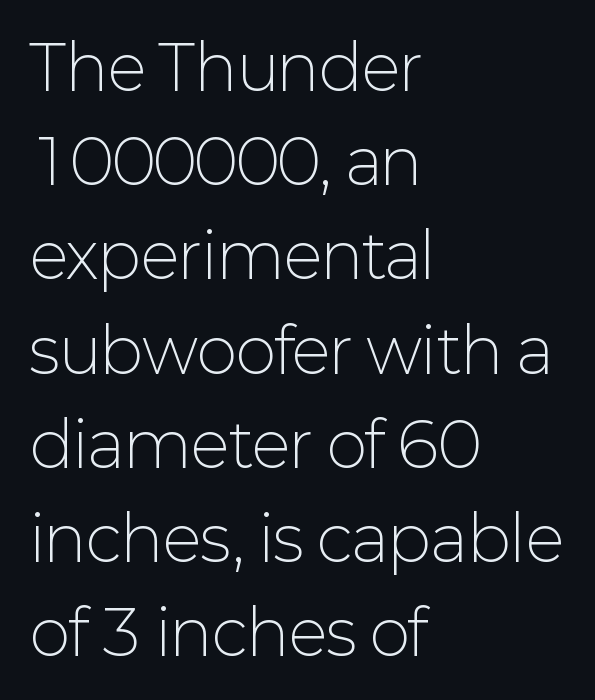
The image shows 62 px light sans-serif type, upright; set left-aligned, normal line spacing (1.52x), normal letter spacing, not underlined; low stroke contrast and a medium x-height.
